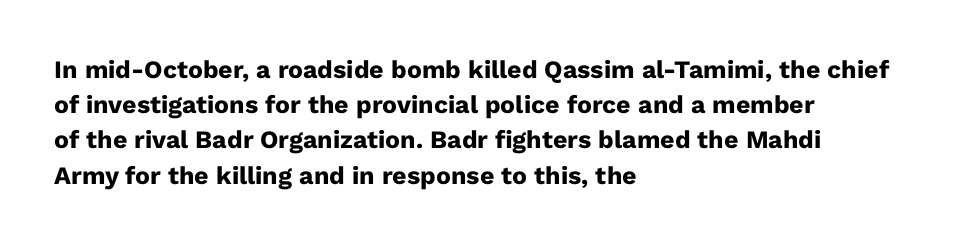
The image shows 25 px bold type, upright; set left-aligned, normal line spacing (1.41x), normal letter spacing, not underlined.
